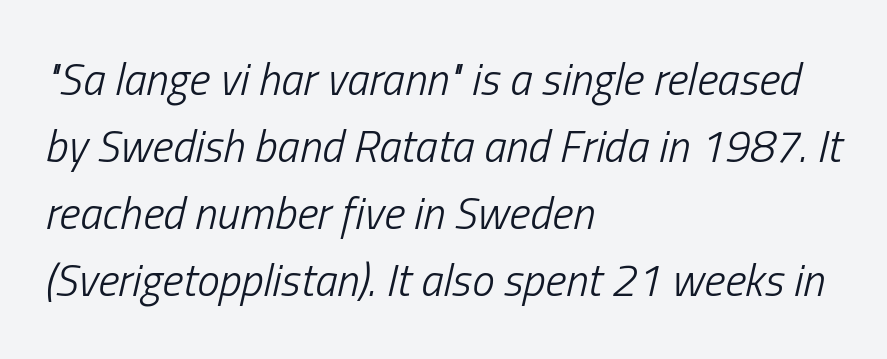
The image shows 45 px light, condensed type, italic (leaning right); set left-aligned, normal line spacing (1.49x), normal letter spacing, not underlined; low stroke contrast and a medium x-height.
